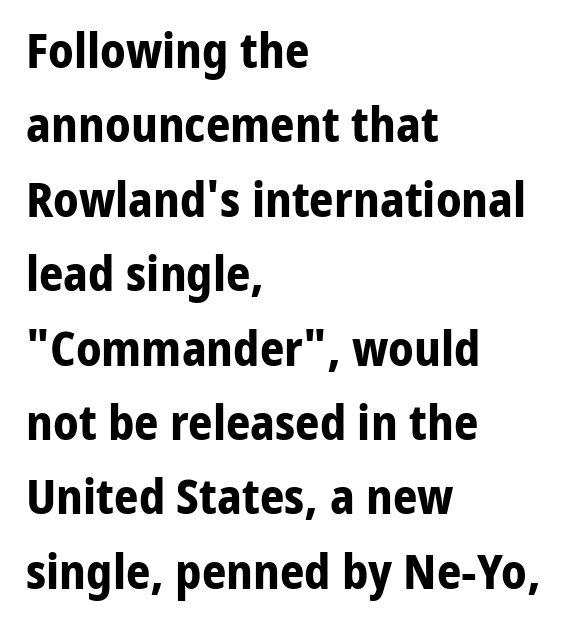
Nobody drew a line under any word here. The rendering uses natural spacing where letterforms have individual widths. The strokes are fattened all the way to bold. Where is the straight margin? On the left. The font's upright variant was chosen for this text.
